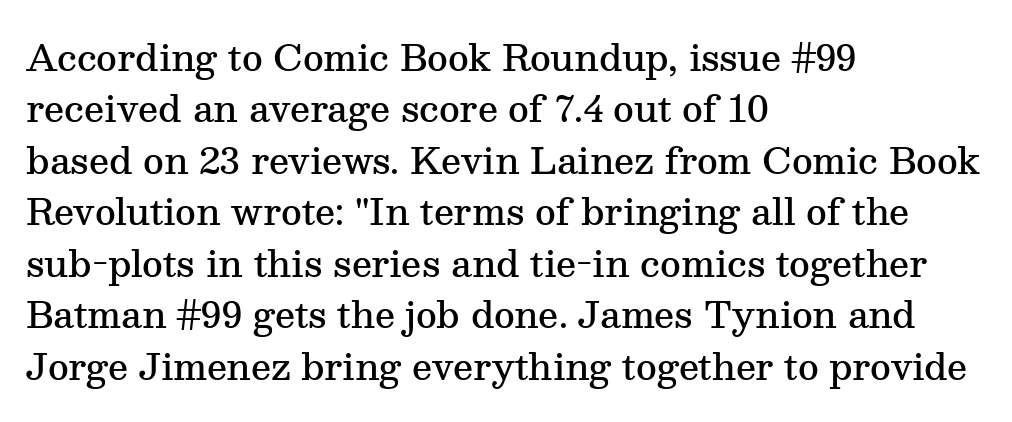
{"serif": "yes", "italic": "no", "bold": "semi", "weight": "semibold", "width": "normal", "stroke_contrast": "medium", "x_height": "medium", "monospaced": "no", "underline": "no", "align": "left", "line_spacing": "normal", "line_spacing_ratio": 1.43, "letter_spacing": "normal", "letter_spacing_em": 0.0, "glyph_px": 36}
